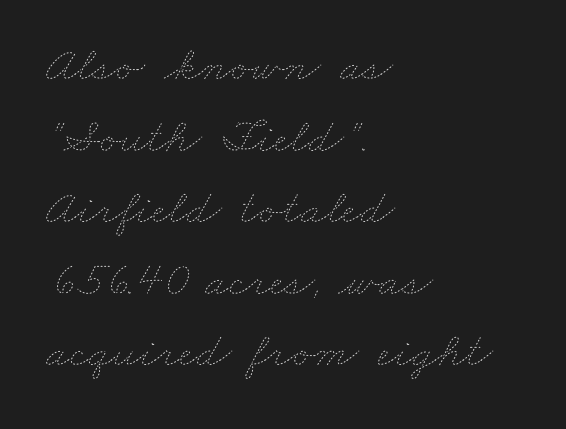
Varying glyph widths throughout — classic text-font behaviour. Descenders hang freely into open space. Reading down the block, your eye returns to a fixed left position each line. The lines sit at an ordinary, default distance from one another.
